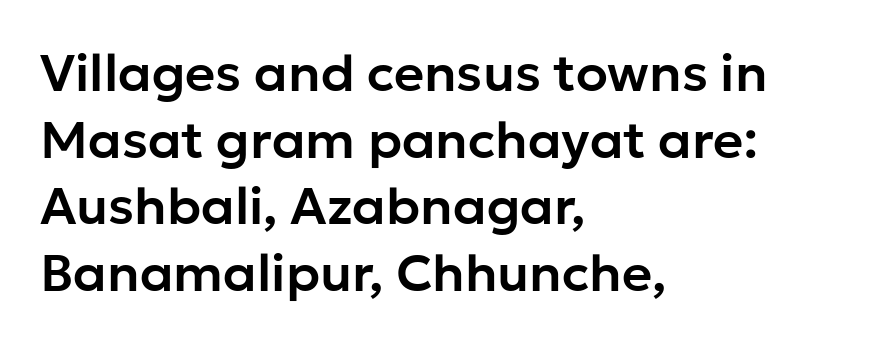
The image shows 52 px sans-serif type, upright; set left-aligned, normal line spacing (1.28x), normal letter spacing, not underlined; low stroke contrast and a medium x-height.
